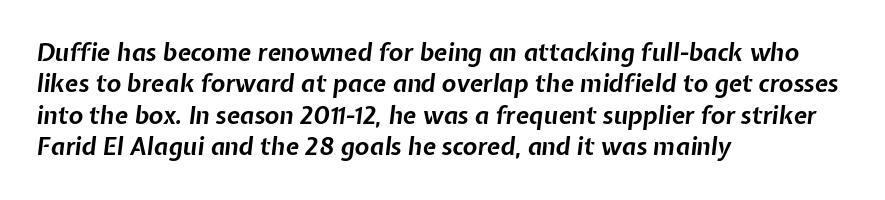
The image shows 24 px bold type, italic (leaning right); set left-aligned, normal line spacing (1.31x), normal letter spacing, not underlined.
